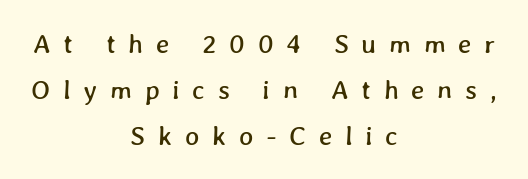
The image shows 27 px text type; set centered, normal line spacing (1.7x), unusually wide letter spacing (+0.47 em), not underlined.
